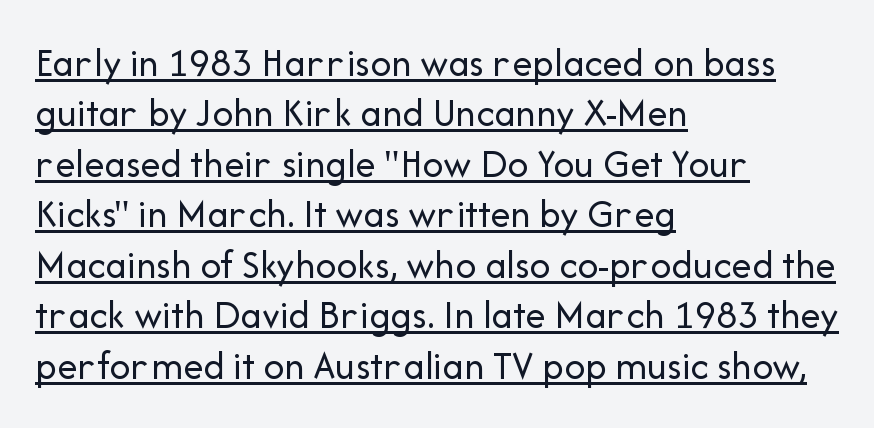
Between one letter and the next there's only the usual sliver of space. A typesetter would label this face a sans. The weight tops out at a normal text grade. The letters advance in unequal steps, a hallmark of proportional type.
